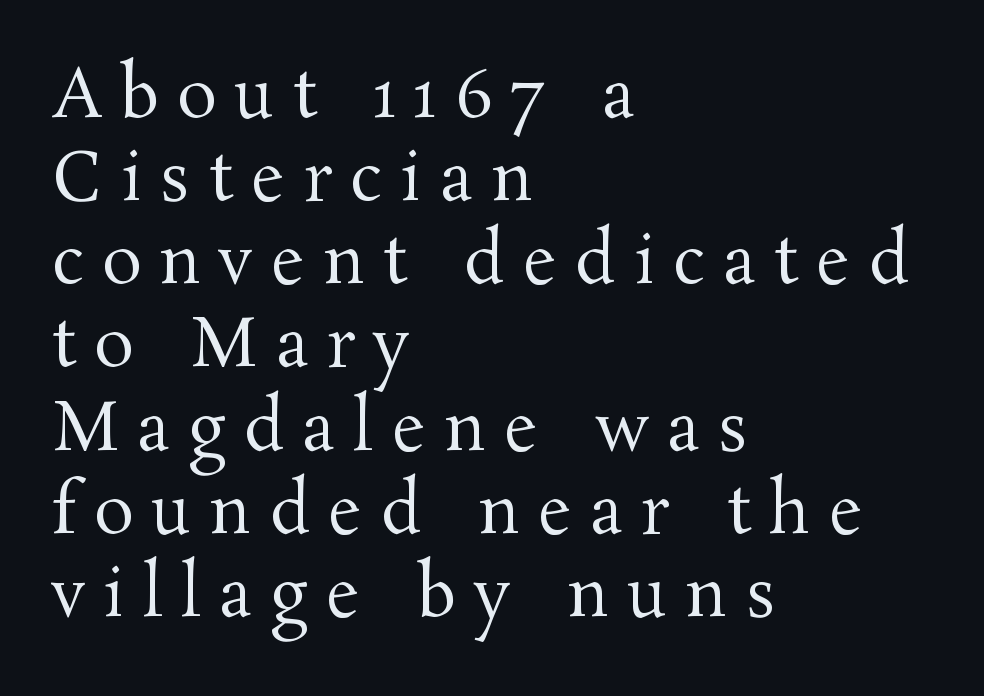
The image shows 66 px regular-weight serif type, upright; set left-aligned, normal line spacing (1.26x), unusually wide letter spacing (+0.28 em), not underlined; medium stroke contrast and a medium x-height.
